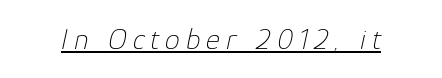
{"italic": "yes", "lean": "right", "slant_degrees": 12, "bold": "no", "weight": "thin", "width": "normal", "stroke_contrast": "low", "x_height": "medium", "monospaced": "no", "underline": "yes", "letter_spacing": "wide", "letter_spacing_em": 0.2, "glyph_px": 30}
